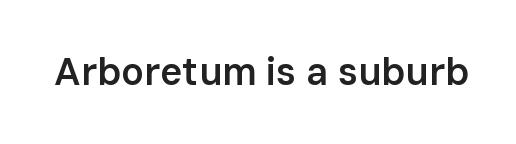
Style check: upright. These lines keep a tight, regular rhythm from letter to letter. As a designer I'd log this as weight 600, semibold. The gap between lines stays unmarked. The type family on display is of the sans-serif kind.
